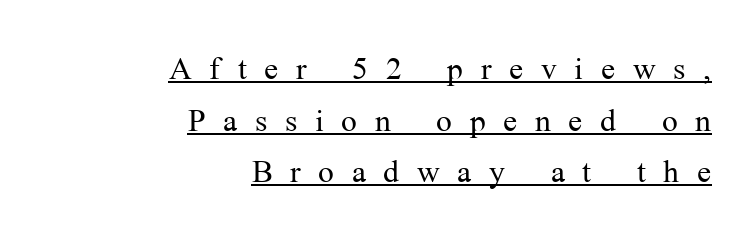
The image shows 42 px light serif type, upright; set right-aligned, line spacing 1.23x, unusually wide letter spacing (+0.42 em), underlined; medium stroke contrast and a medium x-height.
